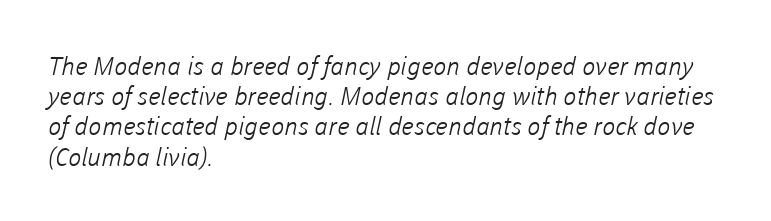
Q: Is the text bold? A: No.
Q: Is the text underlined? A: No.
Q: How is the paragraph aligned? A: Left-aligned.
Q: Is the spacing between letters normal or unusually wide? A: Normal.
